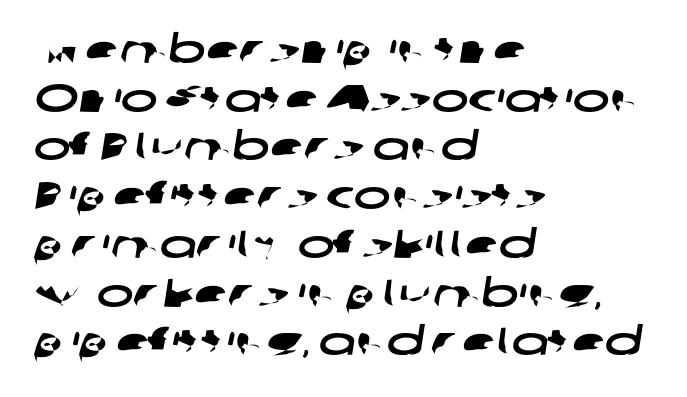
The image shows 39 px wide sans-serif type; set left-aligned, normal line spacing (1.25x), normal letter spacing, not underlined; low stroke contrast and a medium x-height.
